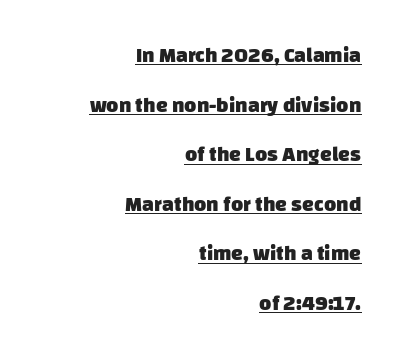
The image shows 21 px bold type; set right-aligned, loose line spacing (2.36x), normal letter spacing, underlined.
